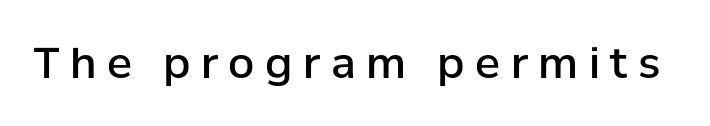
The image shows 42 px semibold sans-serif type, upright; set unusually wide letter spacing (+0.25 em), not underlined; low stroke contrast and a medium x-height.
